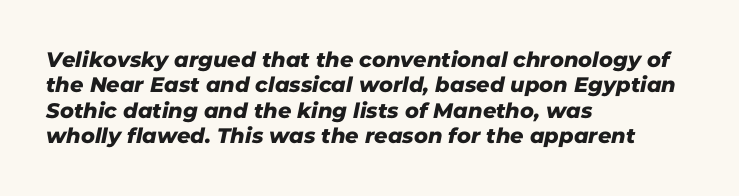
The gaps between neighbouring characters are ordinary and unremarkable. Anything drawn beneath the words? Only blank space. The rendering anchors every line to the left-hand side.
